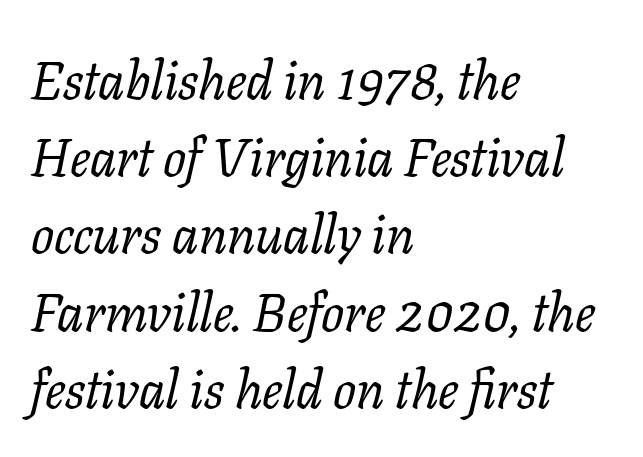
This sample has the flowing, uneven cadence of proportional lettering. Nothing heavy about these letters — not bold at all. The passage shown has conventional tracking throughout. The typography opts for an oblique posture over an upright one.
